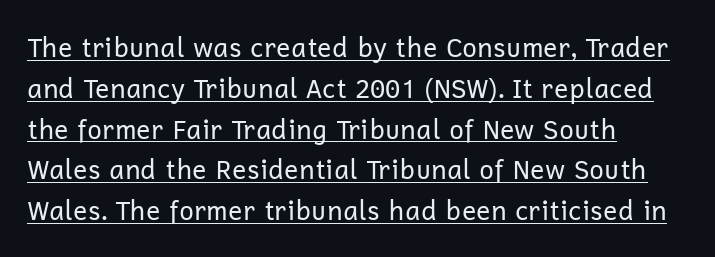
{"italic": "no", "bold": "no", "underline": "yes", "align": "left", "line_spacing": "normal", "line_spacing_ratio": 1.57, "letter_spacing": "normal", "letter_spacing_em": 0.0, "glyph_px": 26}
